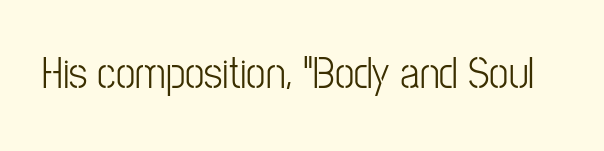
The image shows 44 px condensed sans-serif type, upright; set normal letter spacing, not underlined; low stroke contrast and a medium x-height.
